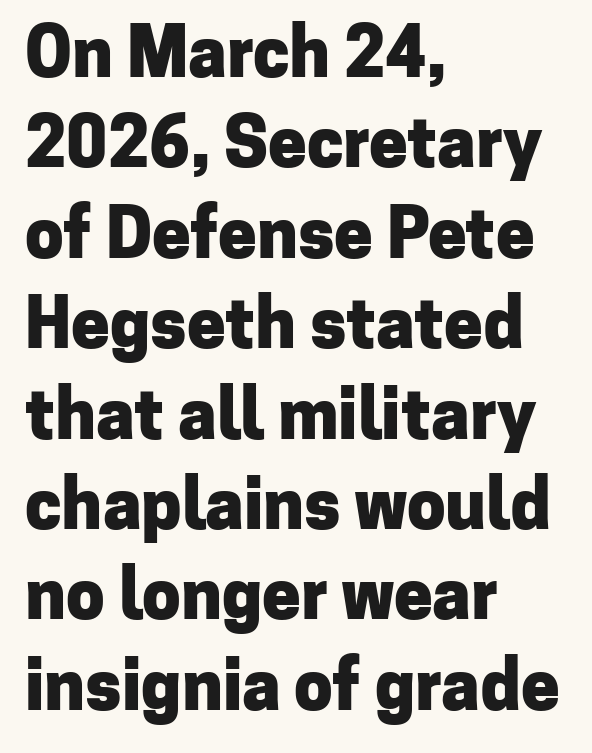
{"serif": "no", "italic": "no", "bold": "yes", "weight": "heavy", "width": "normal", "stroke_contrast": "low", "x_height": "medium", "monospaced": "no", "underline": "no", "align": "left", "line_spacing": "normal", "line_spacing_ratio": 1.31, "letter_spacing": "normal", "letter_spacing_em": 0.0, "glyph_px": 69}
